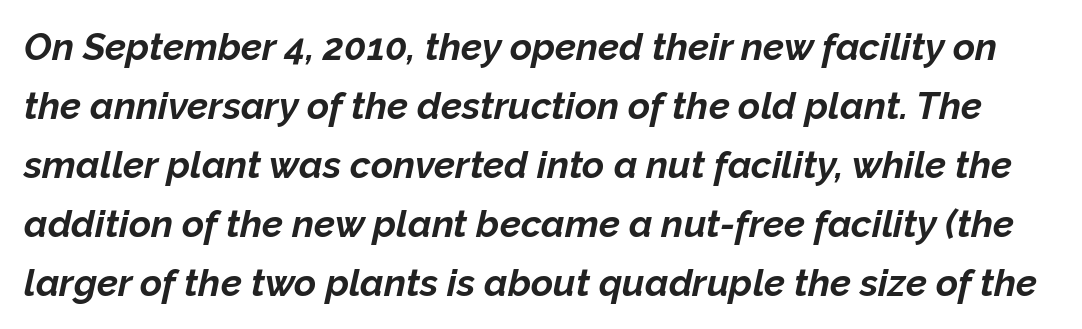
The image shows 38 px bold type, italic (leaning right); set normal line spacing (1.55x), normal letter spacing, not underlined; low stroke contrast and a medium x-height.
